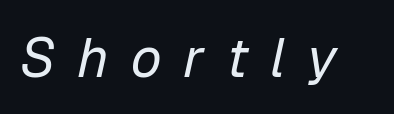
{"italic": "yes", "lean": "right", "slant_degrees": 12, "bold": "no", "weight": "regular", "width": "normal", "stroke_contrast": "low", "x_height": "medium", "monospaced": "no", "underline": "no", "letter_spacing": "wide", "letter_spacing_em": 0.39, "glyph_px": 56}
